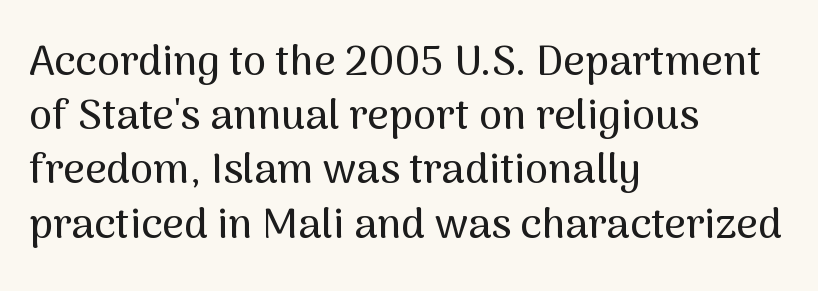
{"serif": "no", "italic": "no", "width": "normal", "stroke_contrast": "medium", "x_height": "medium", "monospaced": "no", "underline": "no", "align": "left", "line_spacing": "normal", "line_spacing_ratio": 1.29, "letter_spacing": "normal", "letter_spacing_em": 0.0, "glyph_px": 42}
